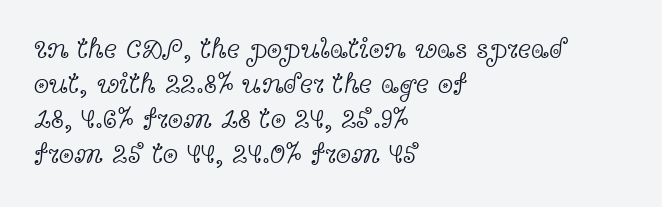
The image shows 28 px light, wide serif type, upright; set left-aligned, normal line spacing (1.25x), normal letter spacing, not underlined; a medium x-height.
